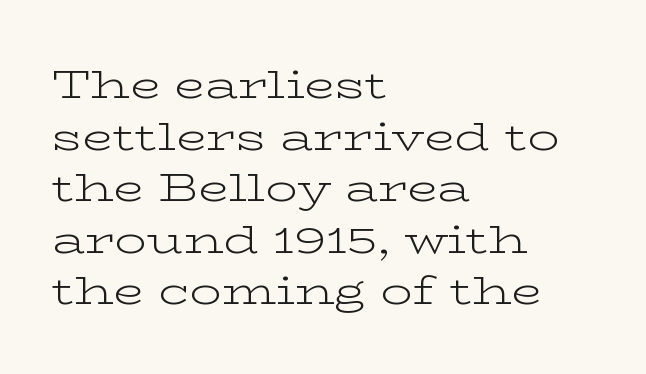
Visually the block forms a straight wall on the left and a jagged coastline on the right. The face used here is seriffed, in the tradition of book romans. Descender tails drop into unmarked territory. Regular leading. No italicization has been applied; the sample stays upright. Inter-character spacing is left at the font's built-in metrics.
